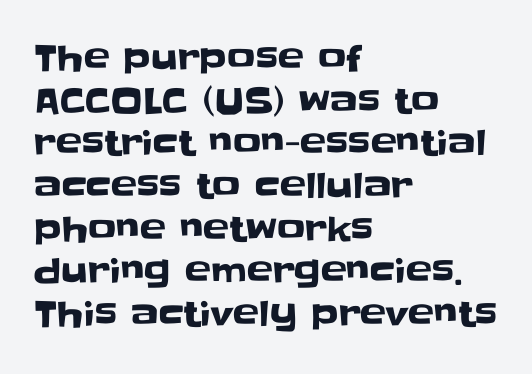
The compositor pushed each line to the left boundary. Observe the ordinary spacing: letters are neighbours, not strangers. The gap between lines stays unmarked. Examine the stroke ends and you'll find no serifs. Designer's note — italics off, roman on. Each letter keeps its own natural width here, so spacing adapts to shape.
